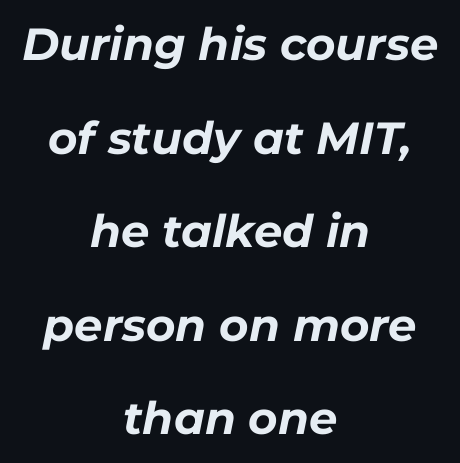
The image shows 45 px bold type, italic (leaning right); set centered, loose line spacing (2.08x), normal letter spacing, not underlined; low stroke contrast and a medium x-height.
